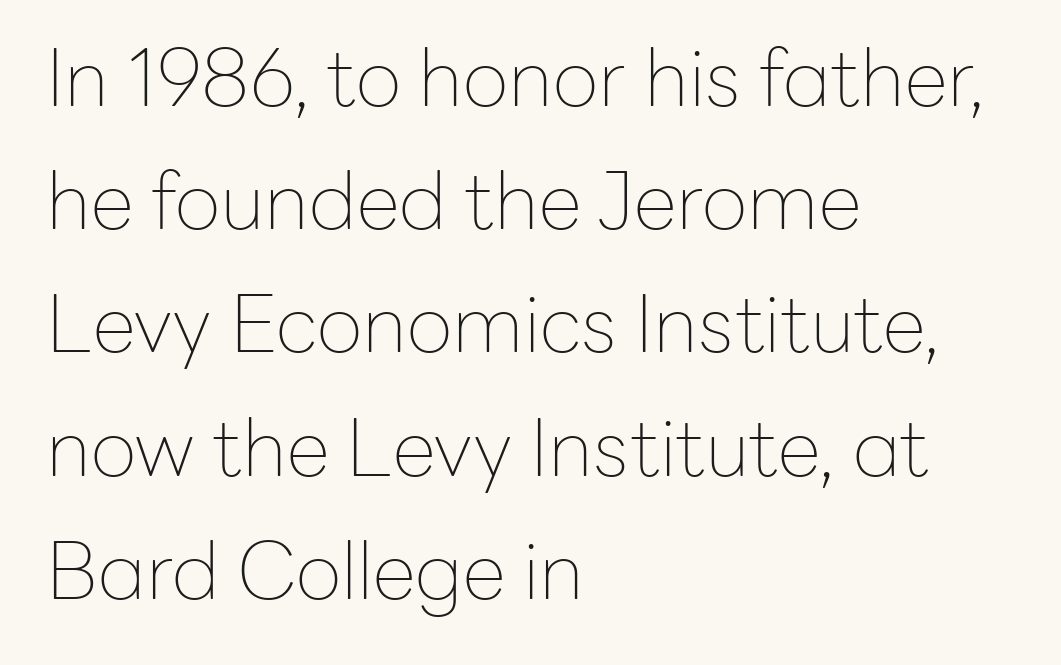
{"serif": "no", "italic": "no", "bold": "no", "weight": "thin", "width": "normal", "stroke_contrast": "low", "x_height": "medium", "monospaced": "no", "underline": "no", "align": "left", "line_spacing": "normal", "line_spacing_ratio": 1.56, "letter_spacing": "normal", "letter_spacing_em": 0.0, "glyph_px": 79}
